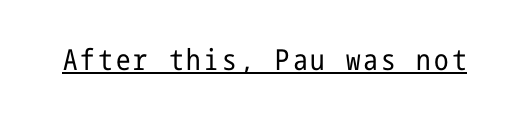
A typesetter would label this face a sans. Ordinary non-slanted type is in use. The string is rendered with underlining switched on. The font is comparable to plain body text, perhaps lighter.
